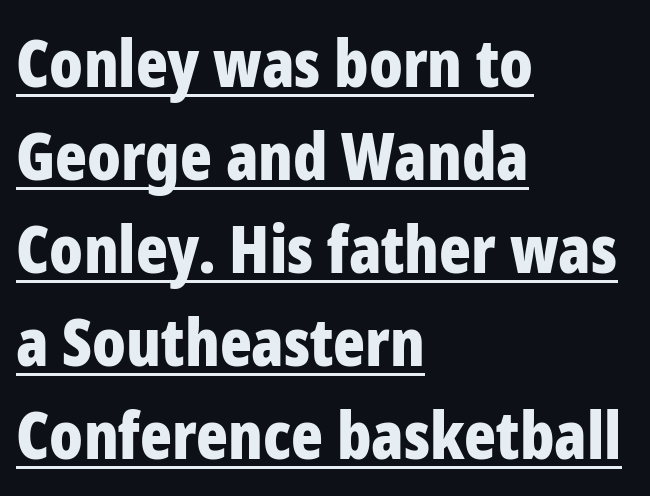
{"serif": "no", "italic": "no", "bold": "yes", "weight": "bold", "width": "condensed", "stroke_contrast": "low", "x_height": "medium", "monospaced": "no", "underline": "yes", "align": "left", "line_spacing": "normal", "line_spacing_ratio": 1.41, "letter_spacing": "normal", "letter_spacing_em": 0.0, "glyph_px": 66}
